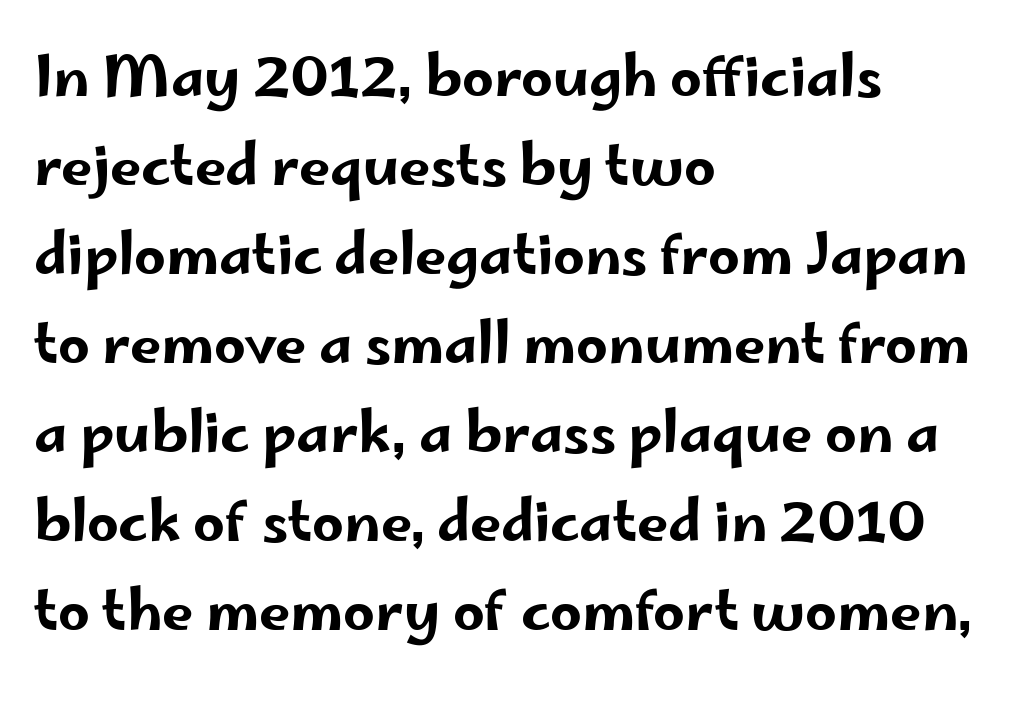
{"serif": "no", "italic": "no", "width": "wide", "stroke_contrast": "low", "x_height": "small", "monospaced": "no", "underline": "no", "align": "left", "line_spacing": "normal", "line_spacing_ratio": 1.59, "letter_spacing": "normal", "letter_spacing_em": 0.0, "glyph_px": 56}
